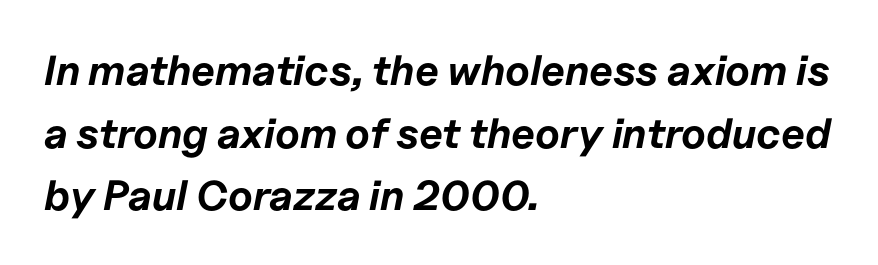
The image shows 42 px bold type, italic (leaning right); set left-aligned, normal line spacing (1.49x), normal letter spacing, not underlined; low stroke contrast and a medium x-height.
